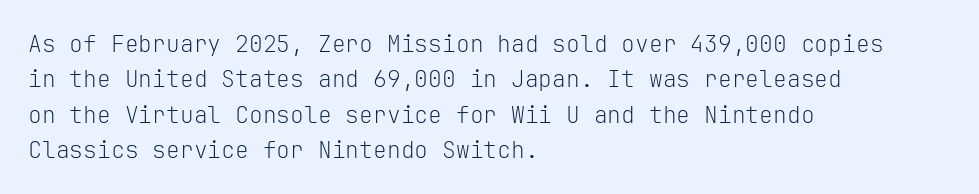
The face looks like a standard text weight, possibly lighter. Vertical strokes here are truly vertical. These lines keep a tight, regular rhythm from letter to letter. Leading matches the norm, producing a regular column. Left-aligned paragraph, ragged on the right. The space directly below the letters is spotless.
